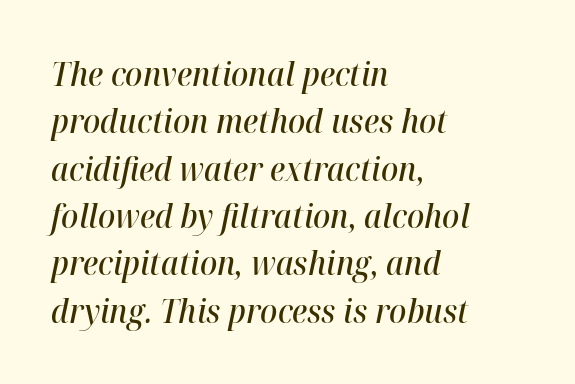
The image shows 32 px semibold type, italic (leaning right); set left-aligned, normal line spacing (1.48x), normal letter spacing, not underlined; high stroke contrast and a medium x-height.
